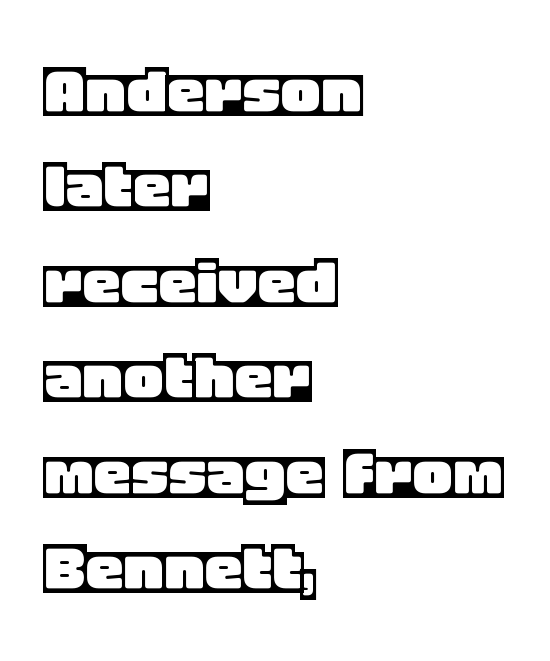
The image shows 77 px text type, upright; set left-aligned, line spacing 1.24x, normal letter spacing, not underlined; a large x-height.
